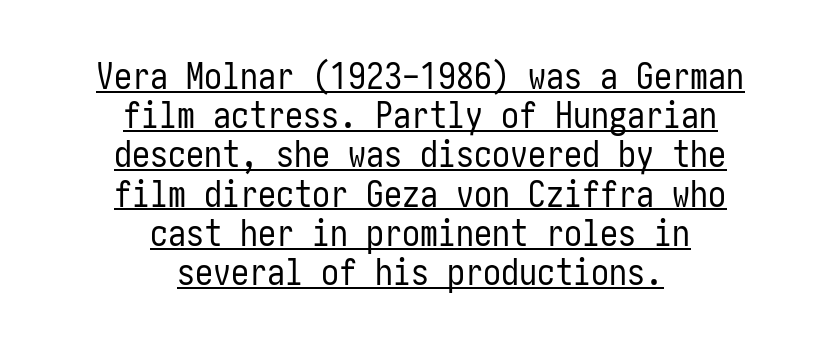
{"serif": "no", "italic": "no", "bold": "no", "weight": "regular", "width": "condensed", "stroke_contrast": "low", "x_height": "medium", "underline": "yes", "align": "center", "line_spacing": "tight", "line_spacing_ratio": 1.09, "letter_spacing": "normal", "letter_spacing_em": 0.0, "glyph_px": 36}
